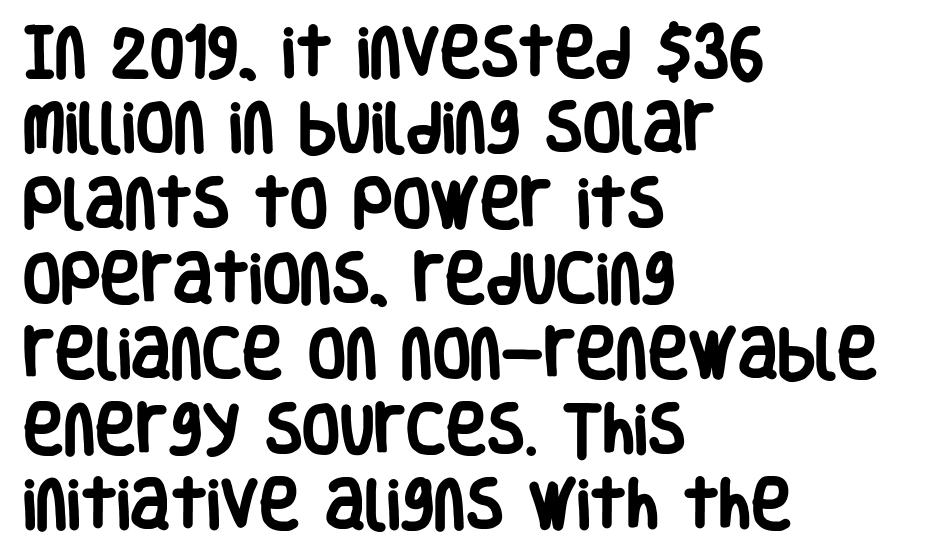
Q: Is the text bold? A: Yes.
Q: Is the text italic (slanted)? A: No, it is upright.
Q: Is the typeface a serif or a sans-serif typeface? A: Sans-serif.
Q: Is the text underlined? A: No.
Q: How is the paragraph aligned? A: Left-aligned.
Q: Is the spacing between letters normal or unusually wide? A: Normal.
Q: Is the spacing between lines tight, normal or loose? A: Normal.
Q: Width (condensed, normal, or wide)? A: Condensed.
Q: Stroke contrast? A: Low.
Q: x-height? A: Large.
Q: Monospaced? A: No.
